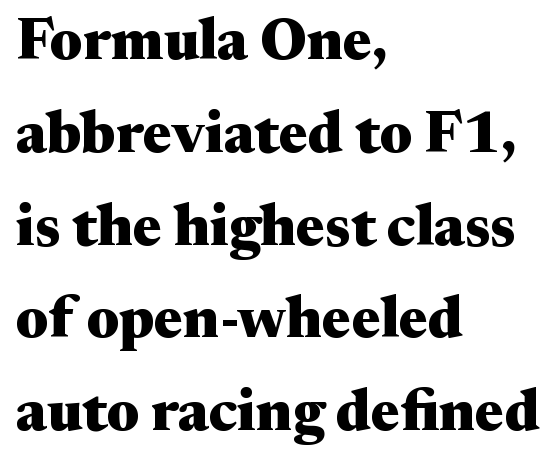
The block of text has a typical density, with ordinary space between rows. A serif font was chosen for this passage. Letters rest on an invisible, unmarked baseline. Layout note: lines flush left. Look at the stroke-to-counter ratio: heavy, a bold. Compared with typical body copy, the letter spacing here is the same.
